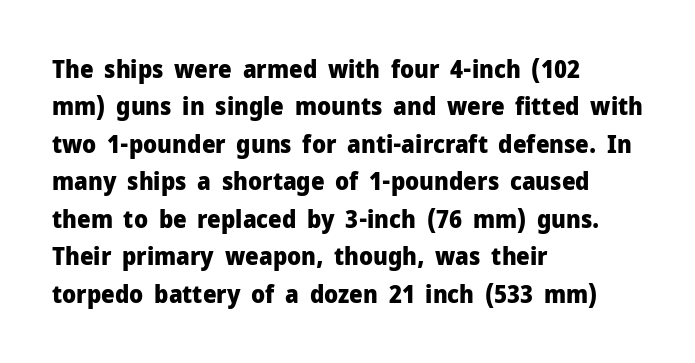
{"italic": "no", "bold": "yes", "underline": "no", "align": "left", "line_spacing": "normal", "line_spacing_ratio": 1.56, "letter_spacing": "normal", "letter_spacing_em": 0.0, "glyph_px": 24}
